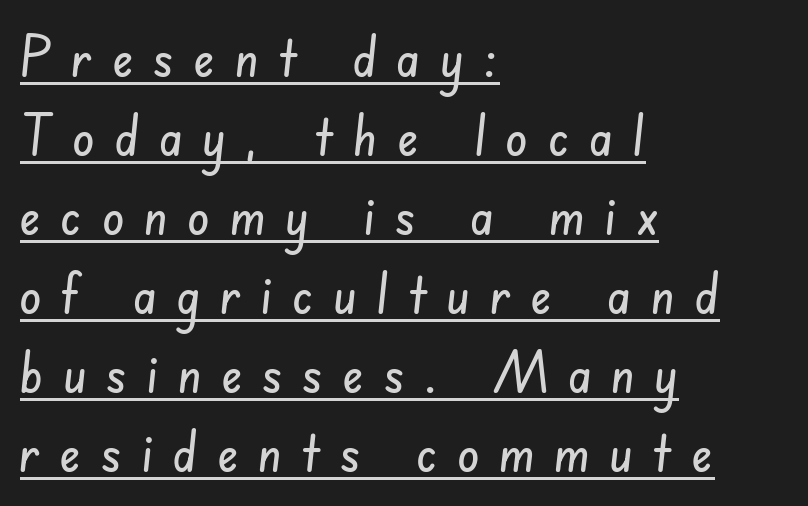
Q: Is the typeface a serif or a sans-serif typeface? A: Sans-serif.
Q: Is the text underlined? A: Yes.
Q: How is the paragraph aligned? A: Left-aligned.
Q: Is the spacing between letters normal or unusually wide? A: Unusually wide.
Q: Is the spacing between lines tight, normal or loose? A: Normal.
Q: Width (condensed, normal, or wide)? A: Condensed.
Q: Stroke contrast? A: Low.
Q: x-height? A: Small.
Q: Monospaced? A: No.
